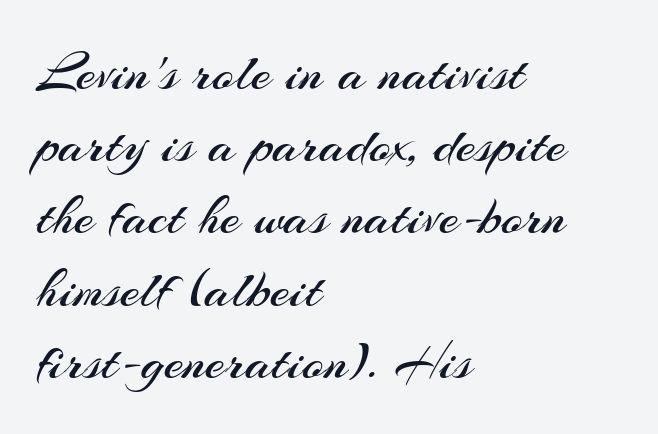
The image shows 56 px regular-weight sans-serif type; set left-aligned, normal line spacing (1.29x), normal letter spacing, not underlined; medium stroke contrast and a small x-height.
